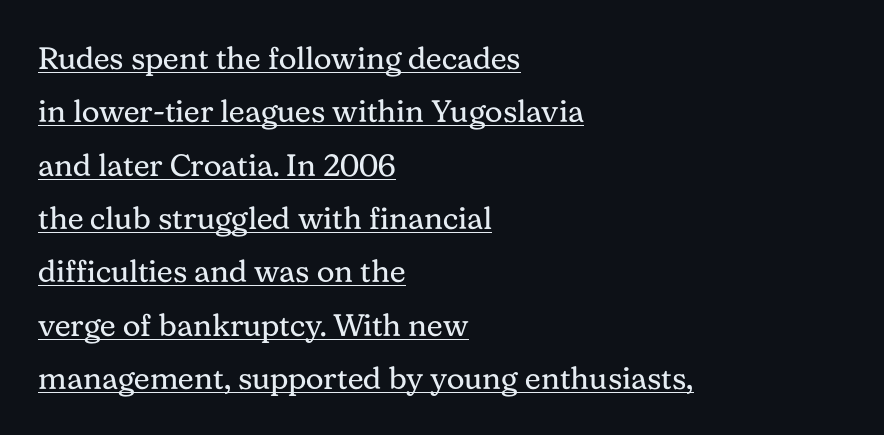
The image shows 31 px regular-weight serif type, upright; set left-aligned, line spacing 1.72x, normal letter spacing, underlined; medium stroke contrast and a medium x-height.
